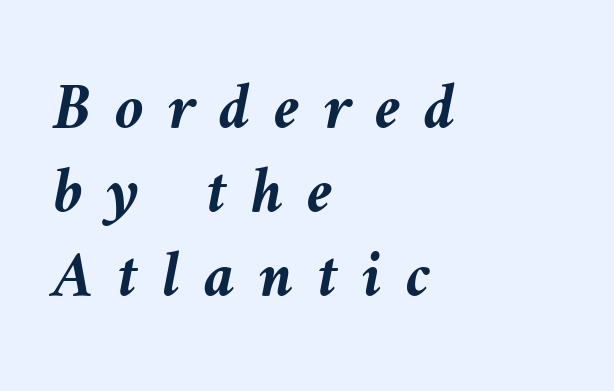
The image shows 66 px semibold type, italic (leaning left); set left-aligned, normal line spacing (1.27x), unusually wide letter spacing (+0.36 em), not underlined; medium stroke contrast and a medium x-height.
